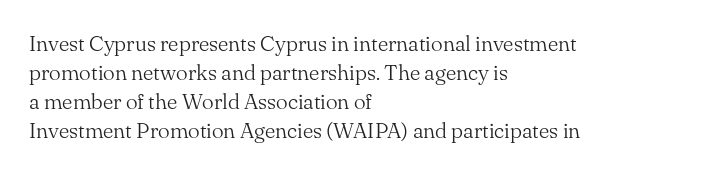
The image shows 22 px text type, upright; set left-aligned, normal line spacing (1.32x), normal letter spacing, not underlined.
